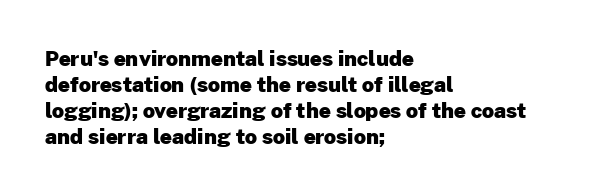
The image shows 21 px bold type, upright; set left-aligned, line spacing 1.24x, normal letter spacing, not underlined.
